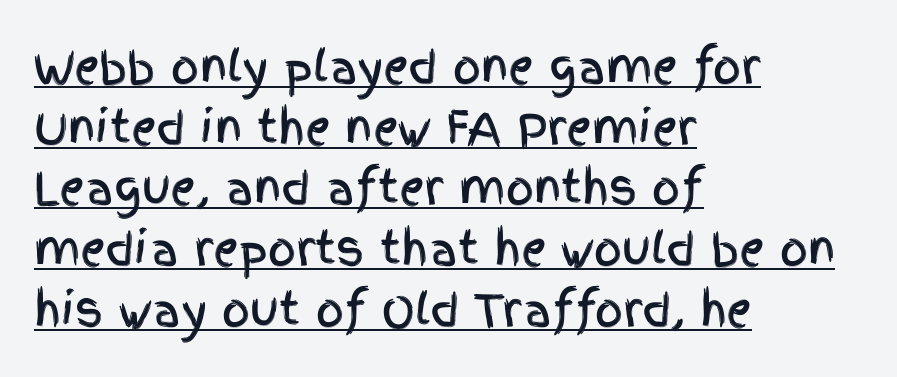
This sample is left-justified, so line endings fall wherever the words run out. If you drew a line through each stem, it would be perfectly vertical. Look at the bottom of the vertical strokes: they stop flat, with no serifs. Has an underline been added? It has. Students, note that the glyphs here touch the page at normal intervals.
